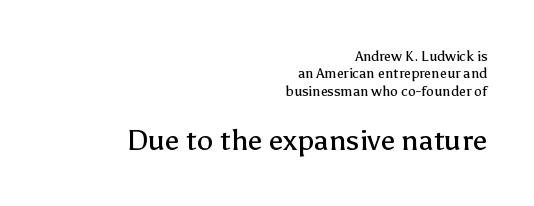
{"serif": "no", "italic": "no", "bold": "no", "weight": "regular", "width": "normal", "stroke_contrast": "low", "x_height": "medium", "monospaced": "no", "underline": "no", "align": "right", "line_spacing_ratio": 1.24, "letter_spacing": "normal", "letter_spacing_em": 0.0, "larger_block": "second", "size_ratio": 2.07, "glyph_px": 29}
